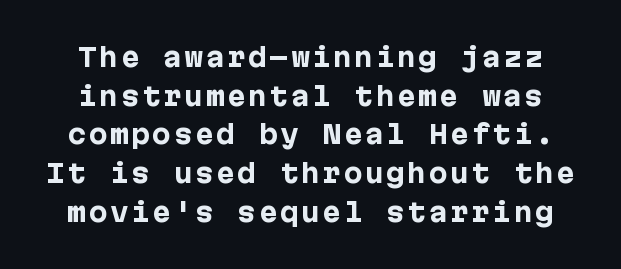
{"italic": "no", "bold": "yes", "underline": "no", "line_spacing": "normal", "line_spacing_ratio": 1.55, "glyph_px": 25}
